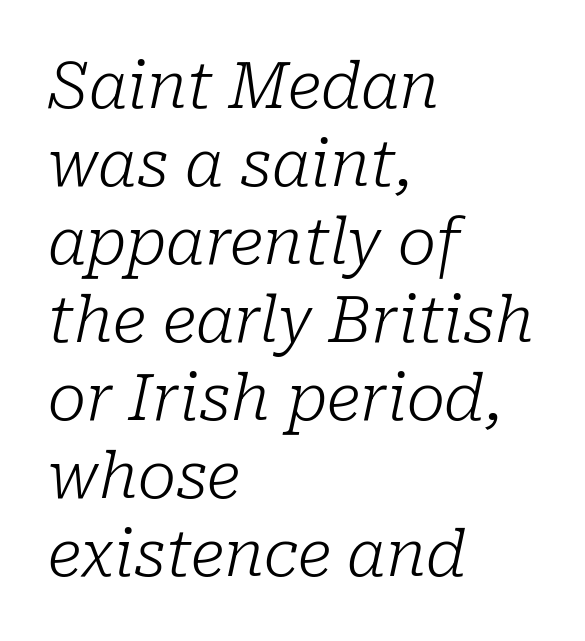
The image shows 64 px light serif type, italic (leaning right); set left-aligned, line spacing 1.22x, normal letter spacing, not underlined; low stroke contrast and a medium x-height.
